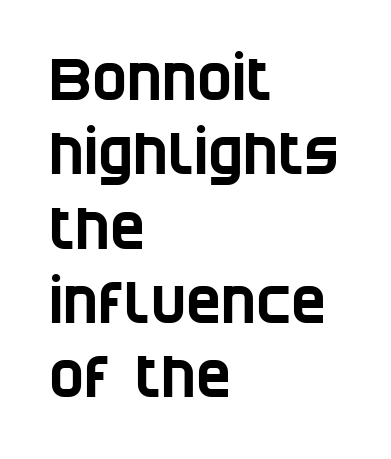
The image shows 59 px condensed sans-serif type; set left-aligned, normal line spacing (1.26x), normal letter spacing, not underlined; low stroke contrast and a large x-height.
